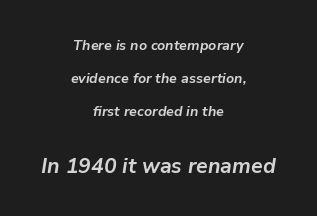
The image shows 21 px bold type, italic (leaning right); set centered, loose line spacing (2.36x), normal letter spacing, not underlined; the second (bottom) block is 1.5x larger.
